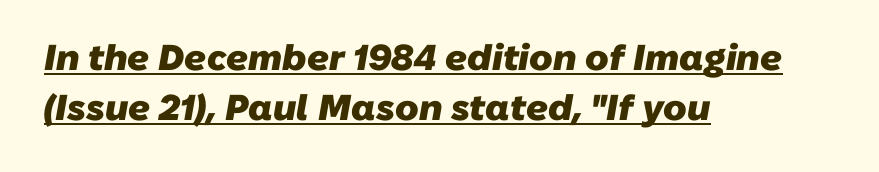
Q: Is the text bold? A: Yes.
Q: Is the typeface a serif or a sans-serif typeface? A: Sans-serif.
Q: Is the text underlined? A: Yes.
Q: How is the paragraph aligned? A: Left-aligned.
Q: Is the spacing between letters normal or unusually wide? A: Normal.
Q: Is the spacing between lines tight, normal or loose? A: Normal.
Q: Width (condensed, normal, or wide)? A: Normal.
Q: Stroke contrast? A: Low.
Q: x-height? A: Medium.
Q: Monospaced? A: No.
